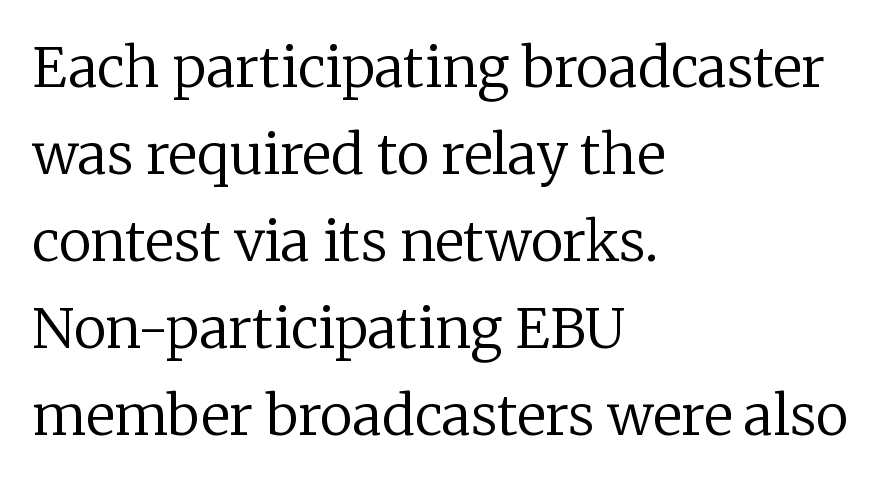
Q: Is the text bold? A: No.
Q: Is the text italic (slanted)? A: No, it is upright.
Q: Is the typeface a serif or a sans-serif typeface? A: Serif.
Q: Is the text underlined? A: No.
Q: How is the paragraph aligned? A: Left-aligned.
Q: Is the spacing between letters normal or unusually wide? A: Normal.
Q: Is the spacing between lines tight, normal or loose? A: Normal.
Q: Width (condensed, normal, or wide)? A: Normal.
Q: Stroke contrast? A: Low.
Q: x-height? A: Medium.
Q: Monospaced? A: No.
